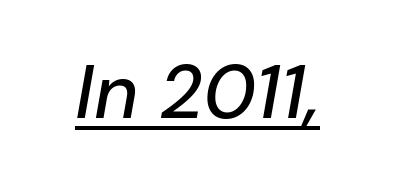
Q: Is the text italic (slanted)? A: Yes, it leans right by about 10 degrees.
Q: Is the text underlined? A: Yes.
Q: Is the spacing between letters normal or unusually wide? A: Normal.
Q: Width (condensed, normal, or wide)? A: Normal.
Q: Stroke contrast? A: Low.
Q: x-height? A: Medium.
Q: Monospaced? A: No.
